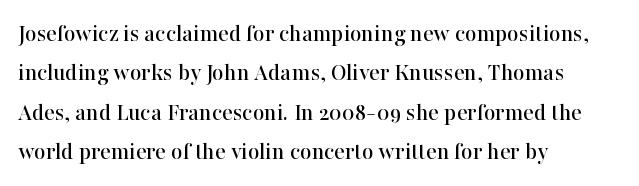
Q: Is the text italic (slanted)? A: No, it is upright.
Q: Is the text underlined? A: No.
Q: How is the paragraph aligned? A: Left-aligned.
Q: Is the spacing between letters normal or unusually wide? A: Normal.
Q: Is the spacing between lines tight, normal or loose? A: Normal.
